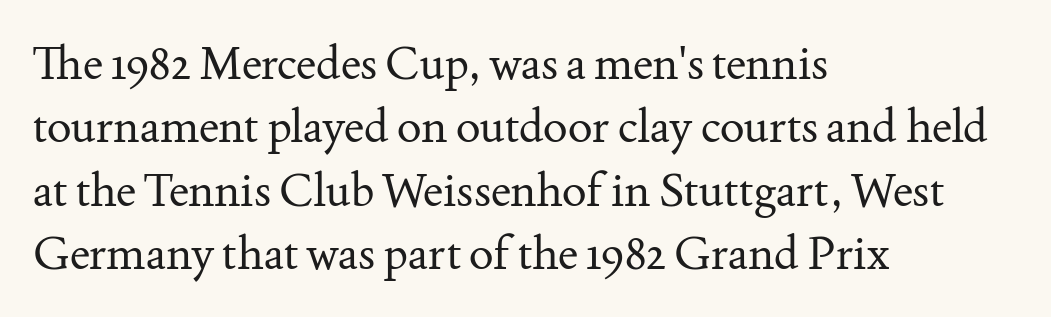
{"serif": "yes", "italic": "no", "bold": "no", "weight": "regular", "width": "normal", "stroke_contrast": "medium", "x_height": "small", "monospaced": "no", "underline": "no", "align": "left", "line_spacing": "normal", "line_spacing_ratio": 1.38, "letter_spacing": "normal", "letter_spacing_em": 0.0, "glyph_px": 46}
